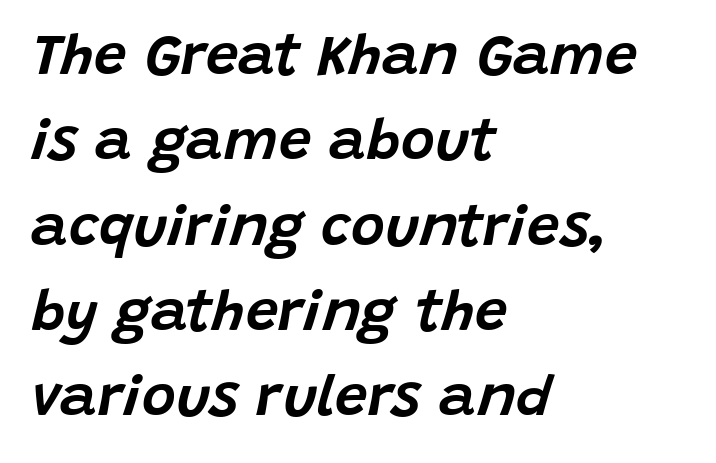
Looking at the ascenders, they clearly lean. All the whitespace from short lines collects on the right. The baseline area is clear. In terms of letterspacing, this is plain default setting.
